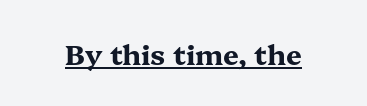
The image shows 28 px bold, wide serif type, upright; set normal letter spacing, underlined; medium stroke contrast and a medium x-height.
